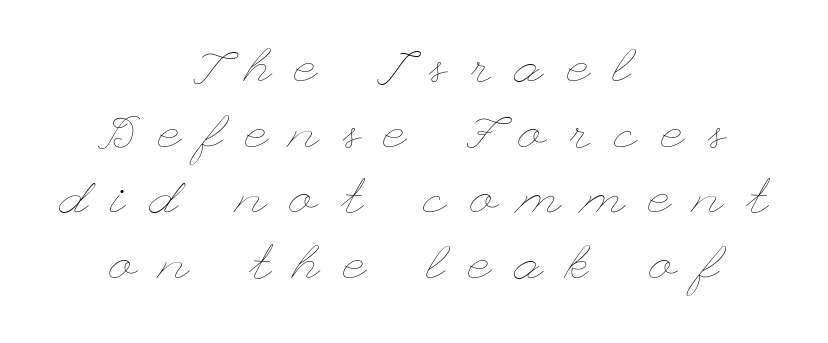
The image shows 49 px thin, wide type; set centered, normal line spacing (1.34x), unusually wide letter spacing (+0.49 em), not underlined; low stroke contrast and a small x-height.
